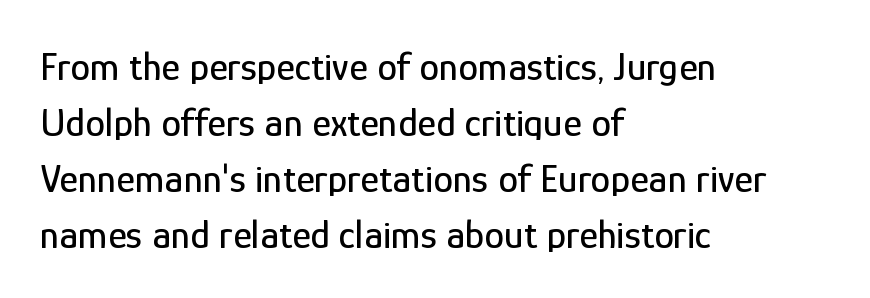
Q: Is the text italic (slanted)? A: No, it is upright.
Q: Is the typeface a serif or a sans-serif typeface? A: Sans-serif.
Q: Is the text underlined? A: No.
Q: How is the paragraph aligned? A: Left-aligned.
Q: Is the spacing between letters normal or unusually wide? A: Normal.
Q: Is the spacing between lines tight, normal or loose? A: Normal.
Q: Width (condensed, normal, or wide)? A: Condensed.
Q: Stroke contrast? A: Low.
Q: x-height? A: Medium.
Q: Monospaced? A: No.
